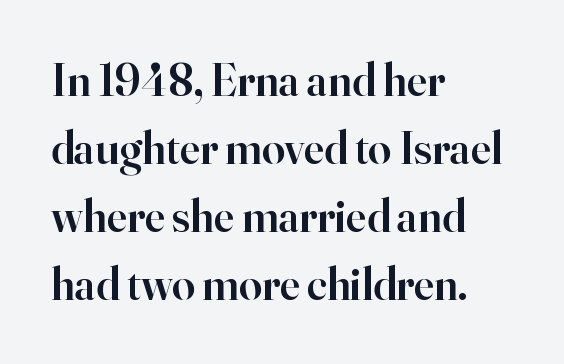
{"serif": "yes", "italic": "no", "bold": "semi", "weight": "semibold", "width": "normal", "stroke_contrast": "high", "x_height": "small", "monospaced": "no", "underline": "no", "align": "left", "line_spacing": "normal", "line_spacing_ratio": 1.48, "letter_spacing": "normal", "letter_spacing_em": 0.0, "glyph_px": 46}
